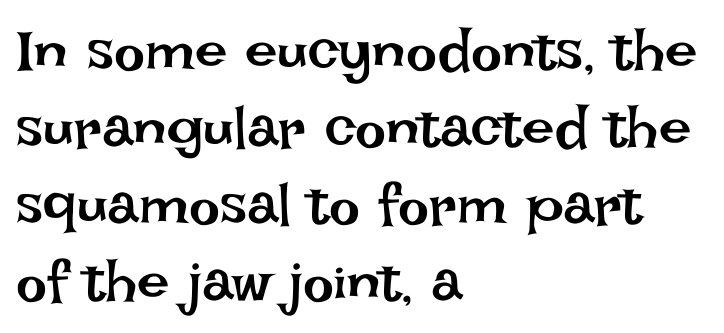
Q: Is the text bold? A: No.
Q: Is the text italic (slanted)? A: No, it is upright.
Q: Is the text underlined? A: No.
Q: How is the paragraph aligned? A: Left-aligned.
Q: Is the spacing between letters normal or unusually wide? A: Normal.
Q: Is the spacing between lines tight, normal or loose? A: Normal.
Q: Width (condensed, normal, or wide)? A: Normal.
Q: Stroke contrast? A: Low.
Q: x-height? A: Large.
Q: Monospaced? A: No.
